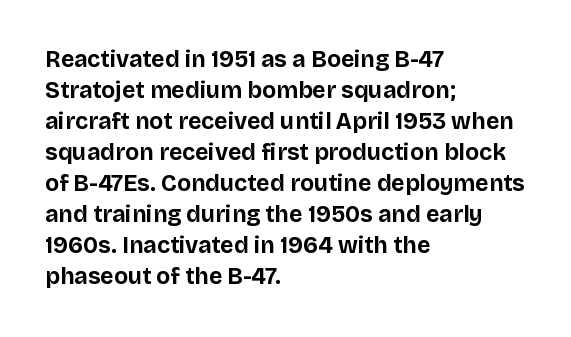
Caption: bold face, heavy strokes. Compared with typical body copy, the letter spacing here is the same. Line starts are locked; line ends wander. The axis of the letterforms is exactly vertical.
